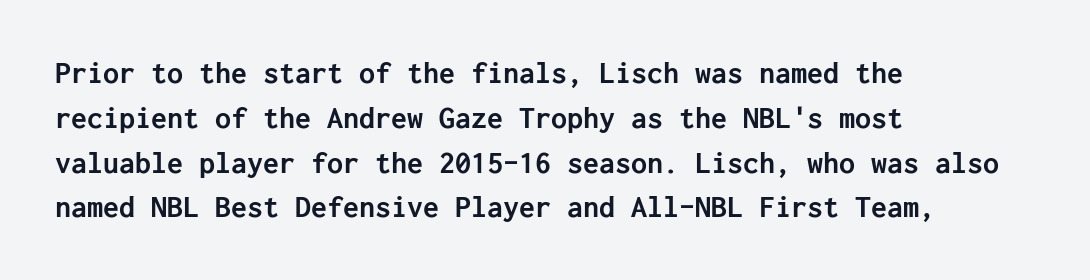
Q: Is the text bold? A: Yes.
Q: Is the text italic (slanted)? A: No, it is upright.
Q: Is the typeface a serif or a sans-serif typeface? A: Sans-serif.
Q: Is the text underlined? A: No.
Q: How is the paragraph aligned? A: Left-aligned.
Q: Is the spacing between letters normal or unusually wide? A: Normal.
Q: Is the spacing between lines tight, normal or loose? A: Normal.
Q: Width (condensed, normal, or wide)? A: Normal.
Q: Stroke contrast? A: Low.
Q: x-height? A: Medium.
